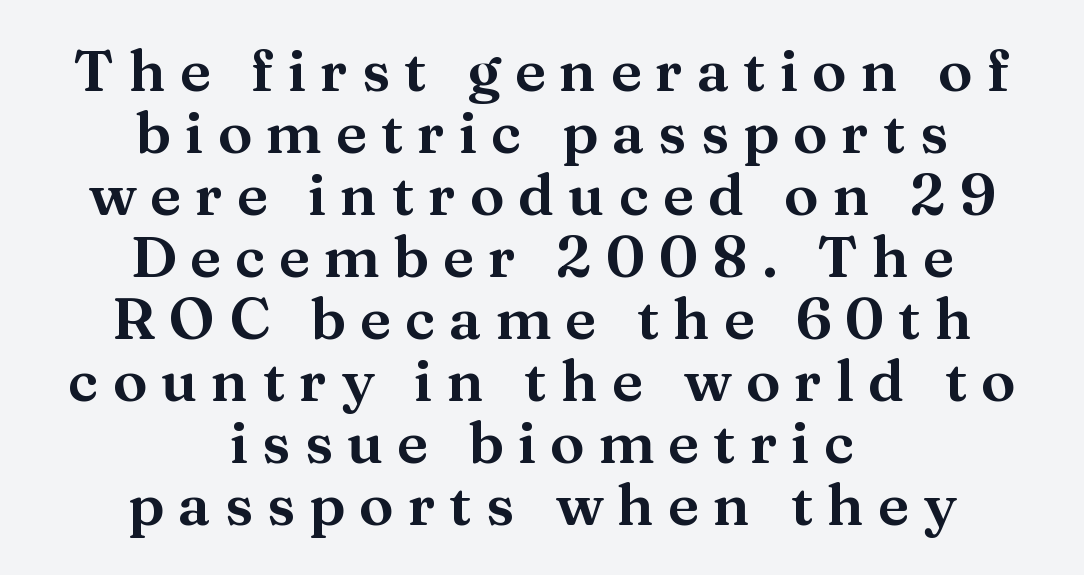
Q: Is the text italic (slanted)? A: No, it is upright.
Q: Is the typeface a serif or a sans-serif typeface? A: Serif.
Q: Is the text underlined? A: No.
Q: How is the paragraph aligned? A: Centered.
Q: Is the spacing between letters normal or unusually wide? A: Unusually wide.
Q: Is the spacing between lines tight, normal or loose? A: Tight.
Q: Width (condensed, normal, or wide)? A: Normal.
Q: Stroke contrast? A: Medium.
Q: x-height? A: Medium.
Q: Monospaced? A: No.
